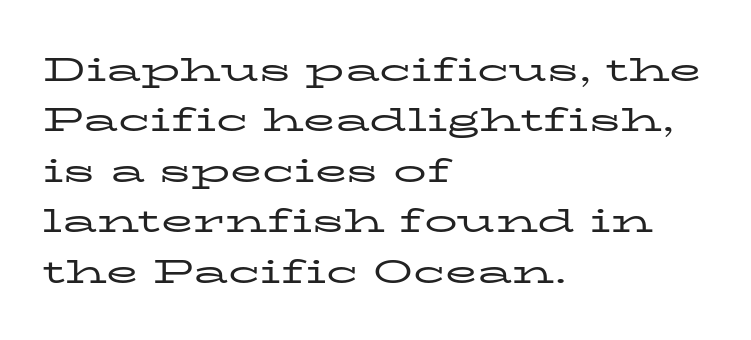
The image shows 33 px regular-weight, wide serif type, upright; set left-aligned, normal line spacing (1.53x), normal letter spacing, not underlined; low stroke contrast and a medium x-height.
